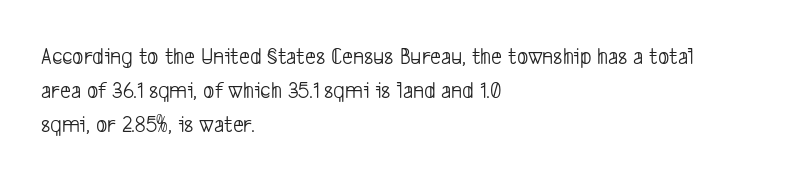
The image shows 24 px text type; set left-aligned, normal line spacing (1.41x), normal letter spacing, not underlined.
